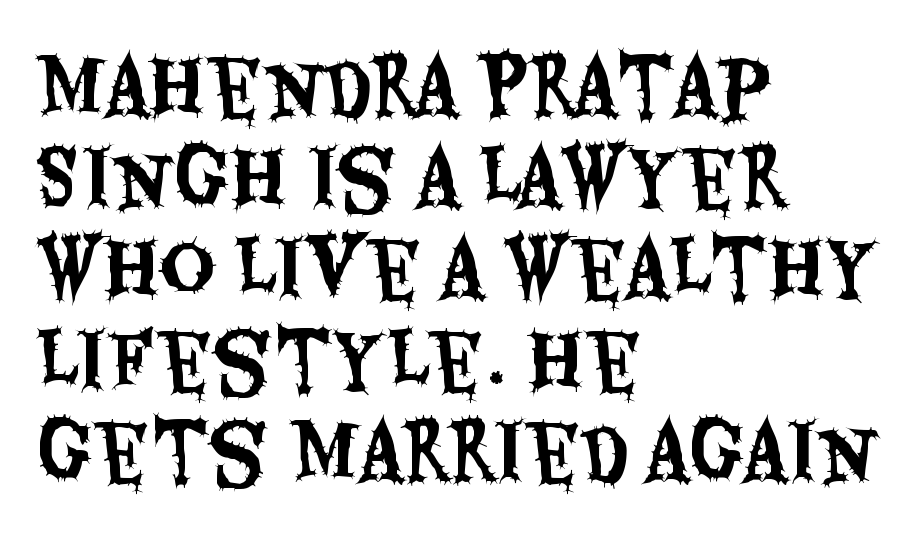
Inter-character spacing is left at the font's built-in metrics. The typography opts for an upright posture over an oblique one. These lines stack with their left ends in a neat column. Do the characters align in a grid? No, the font is proportional. Any mark beneath the type? The region is blank.
